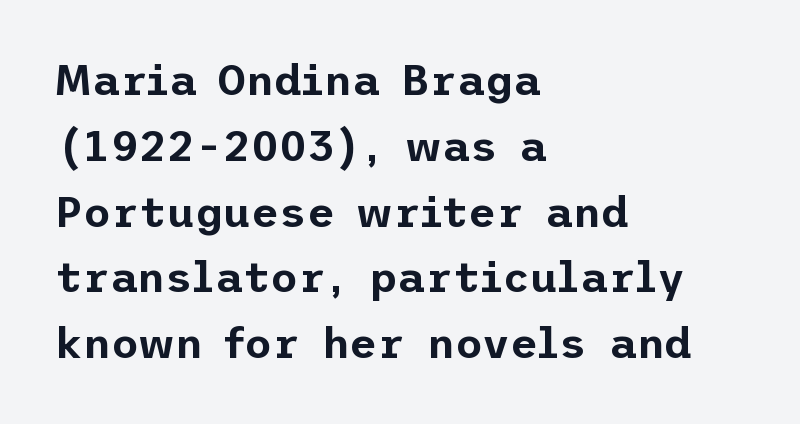
{"serif": "no", "italic": "no", "width": "normal", "stroke_contrast": "low", "x_height": "medium", "underline": "no", "align": "left", "line_spacing": "normal", "line_spacing_ratio": 1.53, "letter_spacing": "normal", "letter_spacing_em": 0.0, "glyph_px": 43}
